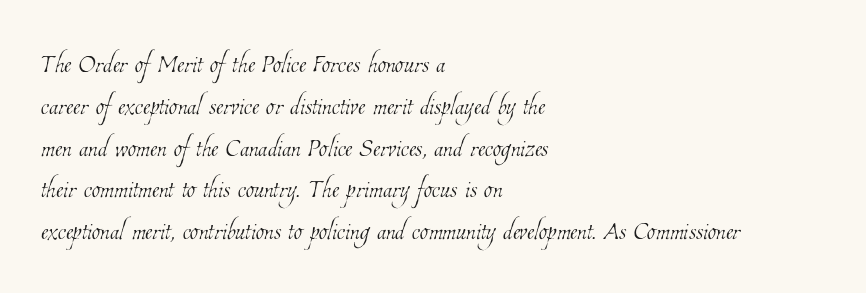
Q: Is the text bold? A: No.
Q: Is the text underlined? A: No.
Q: How is the paragraph aligned? A: Left-aligned.
Q: Is the spacing between letters normal or unusually wide? A: Normal.
Q: Width (condensed, normal, or wide)? A: Condensed.
Q: Stroke contrast? A: Low.
Q: x-height? A: Medium.
Q: Monospaced? A: No.
